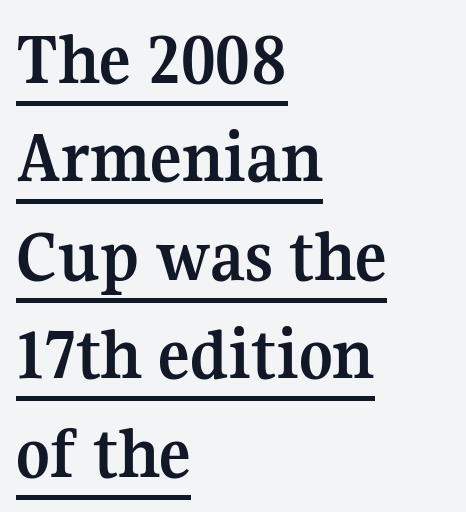
The image shows 74 px semibold serif type, upright; set left-aligned, normal line spacing (1.33x), normal letter spacing, underlined; medium stroke contrast and a medium x-height.
